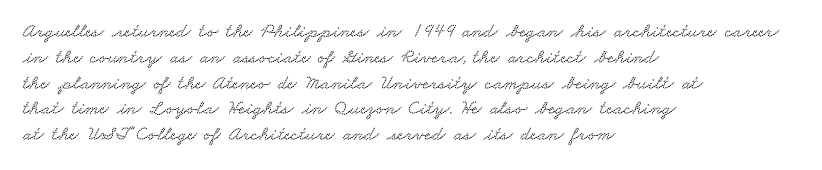
The image shows 20 px text type; set left-aligned, normal line spacing (1.29x), normal letter spacing, not underlined.
